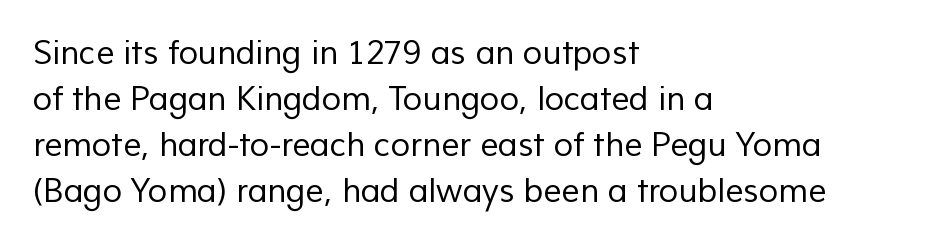
The rendering uses natural spacing where letterforms have individual widths. Summary of weight: not heavy and not bold. To sum up the face: it is a sans, with no serifs. Left-aligned paragraph, ragged on the right.
